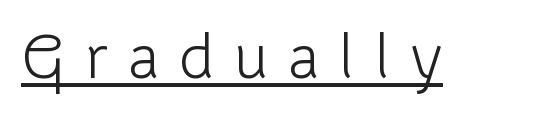
{"serif": "no", "italic": "no", "bold": "no", "weight": "light", "width": "normal", "stroke_contrast": "low", "x_height": "medium", "monospaced": "no", "underline": "yes", "letter_spacing": "wide", "letter_spacing_em": 0.32, "glyph_px": 63}
